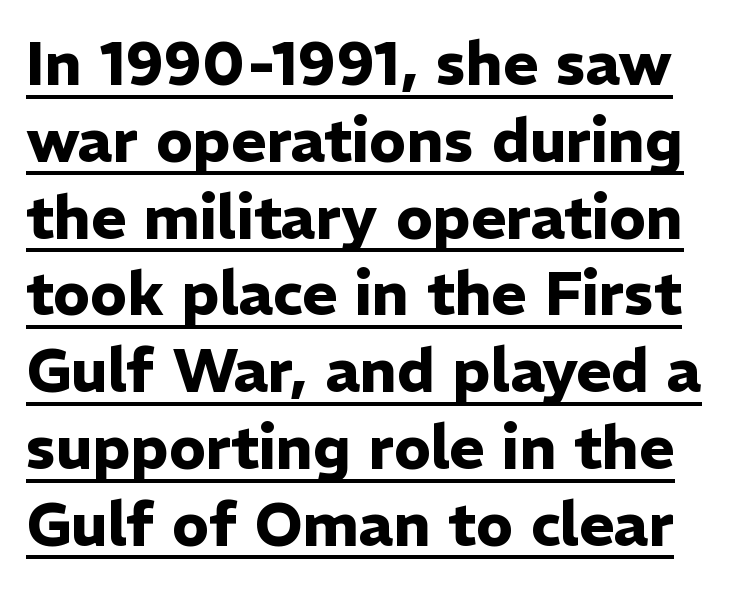
{"serif": "no", "italic": "no", "bold": "yes", "weight": "heavy", "width": "normal", "stroke_contrast": "low", "x_height": "medium", "monospaced": "no", "underline": "yes", "line_spacing": "normal", "line_spacing_ratio": 1.28, "letter_spacing": "normal", "letter_spacing_em": 0.0, "glyph_px": 60}
